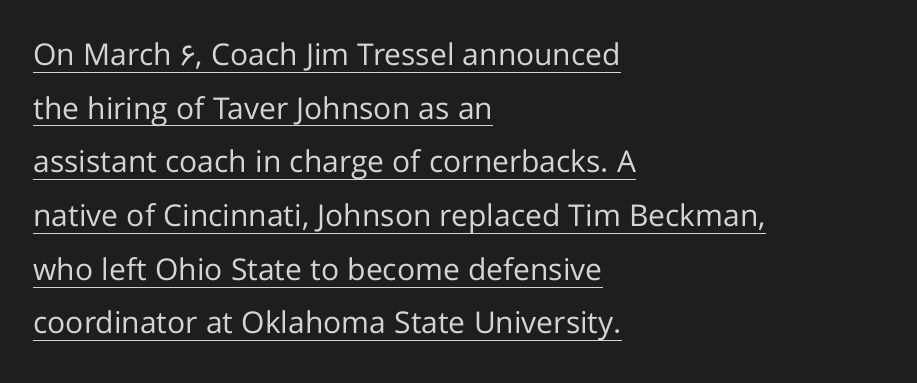
The image shows 30 px regular-weight sans-serif type, upright; set left-aligned, line spacing 1.79x, normal letter spacing, underlined; low stroke contrast and a medium x-height.
